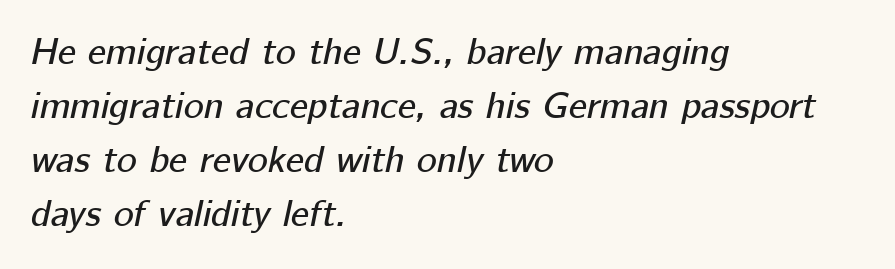
Honestly, there is no underline to notice here at all. A normal amount of white space separates one row of letters from the next. Nobody touched the tracking dial on this one. Varying glyph widths throughout — classic text-font behaviour.
